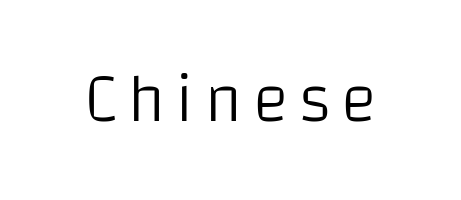
Q: Is the text bold? A: No.
Q: Is the text italic (slanted)? A: No, it is upright.
Q: Is the typeface a serif or a sans-serif typeface? A: Sans-serif.
Q: Is the text underlined? A: No.
Q: Width (condensed, normal, or wide)? A: Normal.
Q: Stroke contrast? A: Low.
Q: x-height? A: Large.
Q: Monospaced? A: No.
